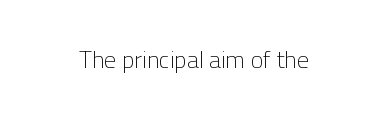
Is the stroke heavy? The answer is a plain regular-or-lighter. Every row of glyphs is offset so its center matches the block's center. There is no visible air inserted between adjacent glyphs. Characters remain perfectly vertical along every line. Quick note: underline off.
